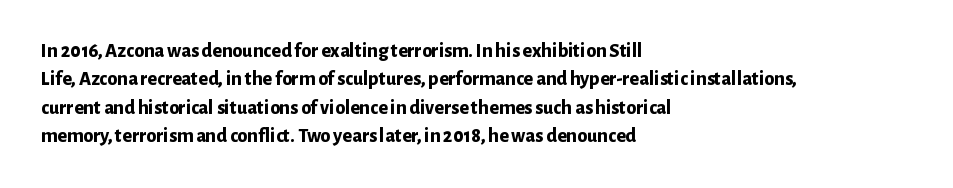
{"italic": "no", "bold": "yes", "underline": "no", "align": "left", "line_spacing": "normal", "line_spacing_ratio": 1.42, "letter_spacing": "normal", "letter_spacing_em": 0.0, "glyph_px": 20}
